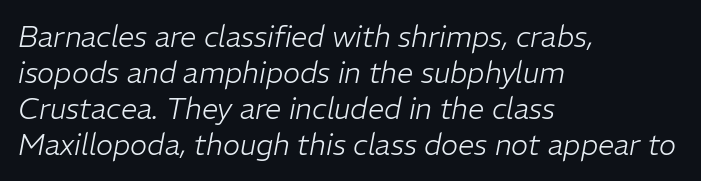
Q: Is the text bold? A: No.
Q: Is the text italic (slanted)? A: Yes, it leans right by about 11 degrees.
Q: Is the text underlined? A: No.
Q: How is the paragraph aligned? A: Left-aligned.
Q: Is the spacing between letters normal or unusually wide? A: Normal.
Q: Width (condensed, normal, or wide)? A: Normal.
Q: Stroke contrast? A: Low.
Q: x-height? A: Medium.
Q: Monospaced? A: No.
